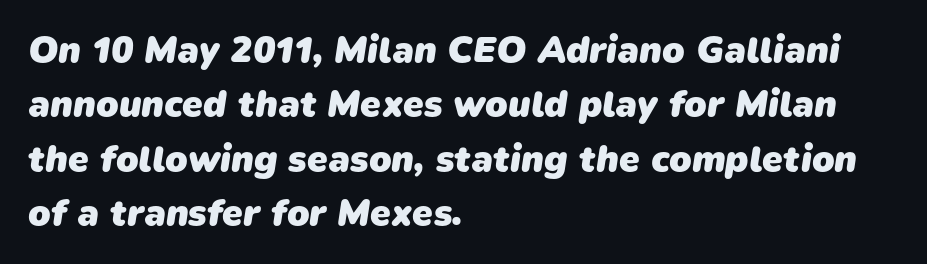
Q: Is the text bold? A: Yes.
Q: Is the typeface a serif or a sans-serif typeface? A: Sans-serif.
Q: Is the text underlined? A: No.
Q: How is the paragraph aligned? A: Left-aligned.
Q: Is the spacing between letters normal or unusually wide? A: Normal.
Q: Is the spacing between lines tight, normal or loose? A: Normal.
Q: Width (condensed, normal, or wide)? A: Normal.
Q: Stroke contrast? A: Low.
Q: x-height? A: Medium.
Q: Monospaced? A: No.
